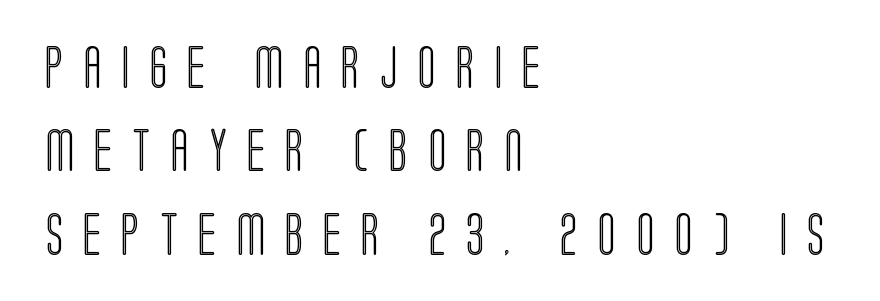
Students, observe: this is what heavily led, spacious text looks like. The axis of the letterforms is exactly vertical. The ragged edge is on the right, which tells us the setting is flush left. The gap between lines stays unmarked. Here the designer chose a conventional face with non-uniform glyph widths.
